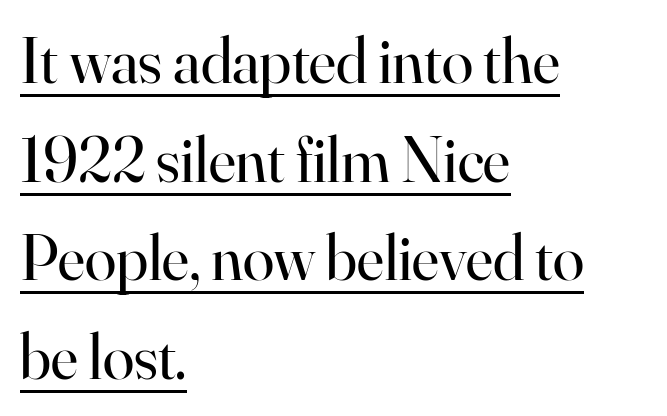
There is no visible air inserted between adjacent glyphs. Normally led — the rows are evenly, conventionally spaced. This rendering uses left alignment, leaving the right contour irregular. This is serif lettering, the kind often seen in printed books.
